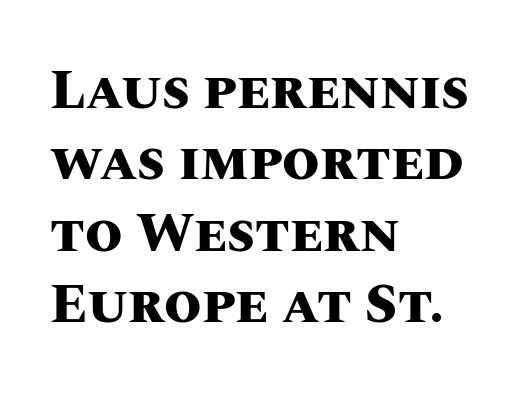
Q: Is the text bold? A: Yes.
Q: Is the text italic (slanted)? A: No, it is upright.
Q: Is the text underlined? A: No.
Q: How is the paragraph aligned? A: Left-aligned.
Q: Is the spacing between letters normal or unusually wide? A: Normal.
Q: Is the spacing between lines tight, normal or loose? A: Normal.
Q: Width (condensed, normal, or wide)? A: Normal.
Q: Stroke contrast? A: Medium.
Q: x-height? A: Large.
Q: Monospaced? A: No.
